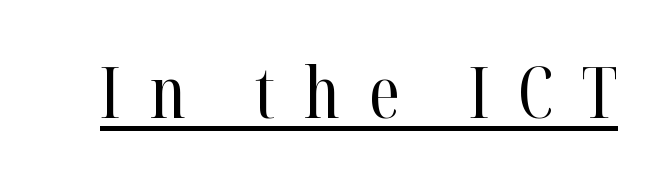
The image shows 71 px regular-weight, condensed serif type, upright; set unusually wide letter spacing (+0.4 em), underlined; high stroke contrast and a medium x-height.
